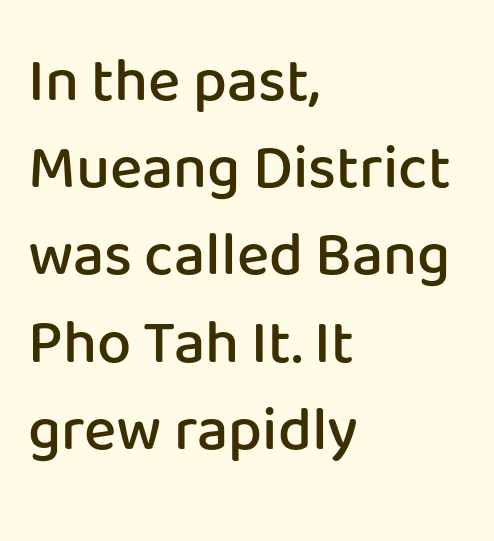
{"serif": "no", "italic": "no", "bold": "semi", "weight": "semibold", "width": "normal", "stroke_contrast": "low", "x_height": "medium", "monospaced": "no", "underline": "no", "align": "left", "line_spacing": "normal", "line_spacing_ratio": 1.43, "letter_spacing": "normal", "letter_spacing_em": 0.0, "glyph_px": 61}
